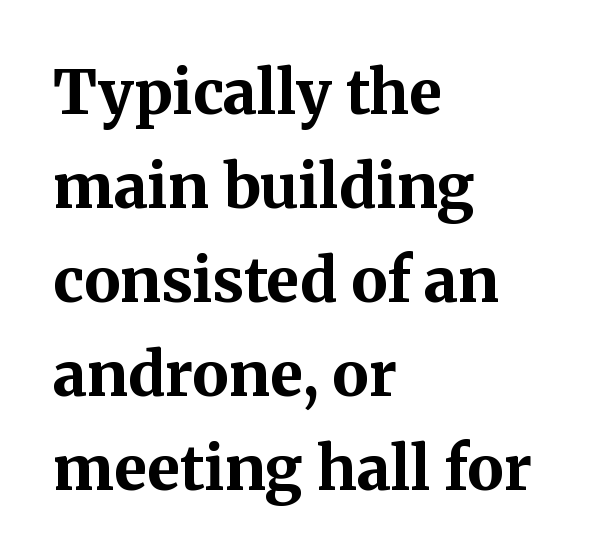
A normal amount of white space separates one row of letters from the next. A full-strength bold gives these letters their thick strokes. The glyphs in this specimen are seriffed. No italicization has been applied; the sample stays upright.
